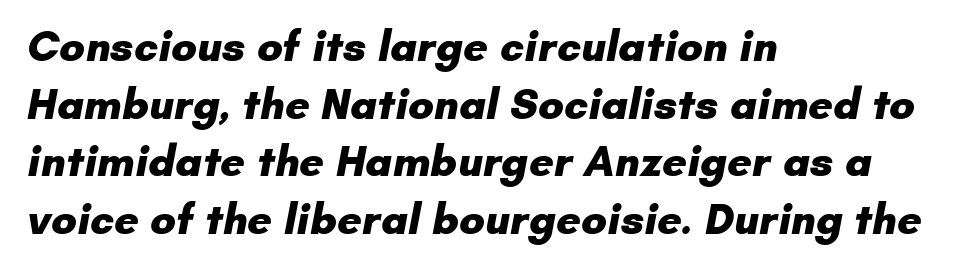
A student would call this left alignment; a typographer would say flush left, rag right. The type family on display is of the sans-serif kind. The area under the type is left untouched. A normal amount of white space separates one row of letters from the next. Spacing verdict: proportional, widths tailored to each character. You'd pick this weight for a headline — it's a proper bold.
